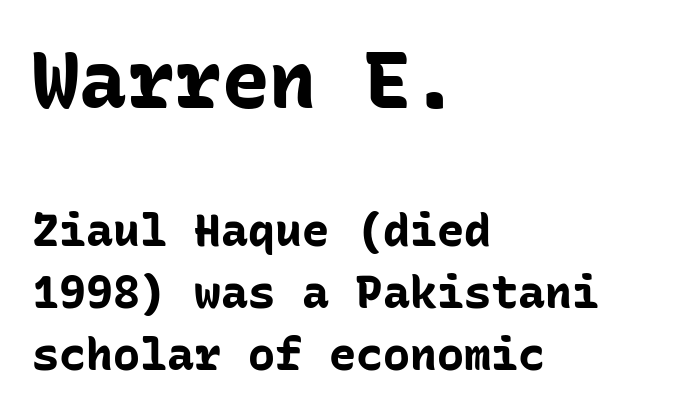
The image shows 79 px bold sans-serif type, upright, monospaced; set left-aligned, normal line spacing (1.37x), normal letter spacing, not underlined; the first (top) block is 1.76x larger; low stroke contrast and a medium x-height.
